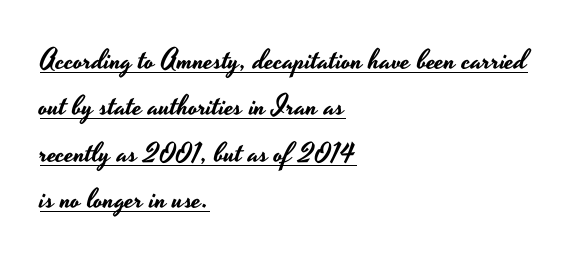
Q: Is the text italic (slanted)? A: Yes.
Q: Is the typeface a serif or a sans-serif typeface? A: Sans-serif.
Q: Is the text underlined? A: Yes.
Q: How is the paragraph aligned? A: Left-aligned.
Q: Is the spacing between letters normal or unusually wide? A: Normal.
Q: Is the spacing between lines tight, normal or loose? A: Normal.
Q: Width (condensed, normal, or wide)? A: Wide.
Q: Stroke contrast? A: Low.
Q: x-height? A: Small.
Q: Monospaced? A: No.
